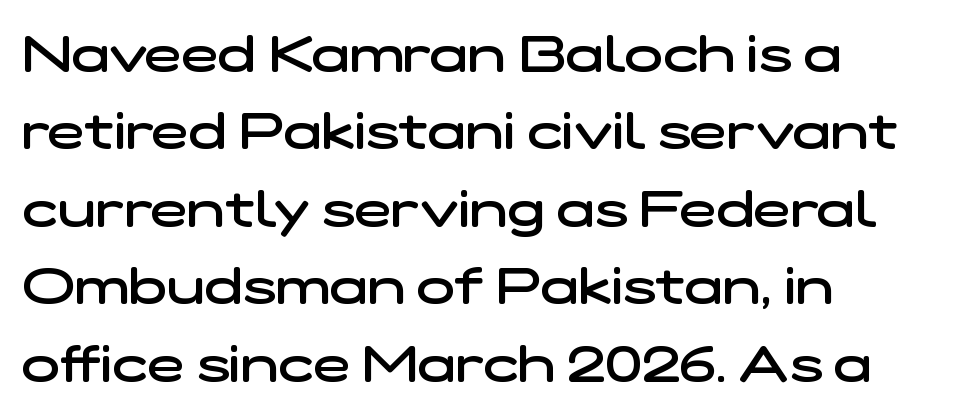
Q: Is the text bold? A: Semi-bold.
Q: Is the typeface a serif or a sans-serif typeface? A: Sans-serif.
Q: Is the text underlined? A: No.
Q: How is the paragraph aligned? A: Left-aligned.
Q: Is the spacing between letters normal or unusually wide? A: Normal.
Q: Is the spacing between lines tight, normal or loose? A: Normal.
Q: Width (condensed, normal, or wide)? A: Wide.
Q: Stroke contrast? A: Low.
Q: x-height? A: Medium.
Q: Monospaced? A: No.
